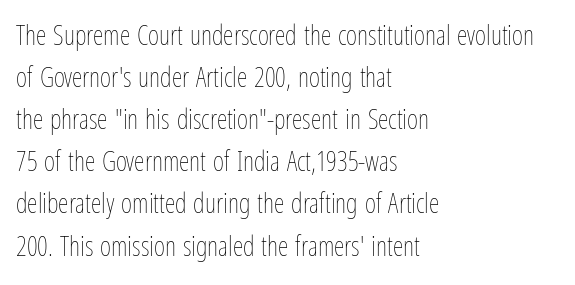
The image shows 27 px text type, upright; set left-aligned, normal line spacing (1.56x), normal letter spacing, not underlined.
